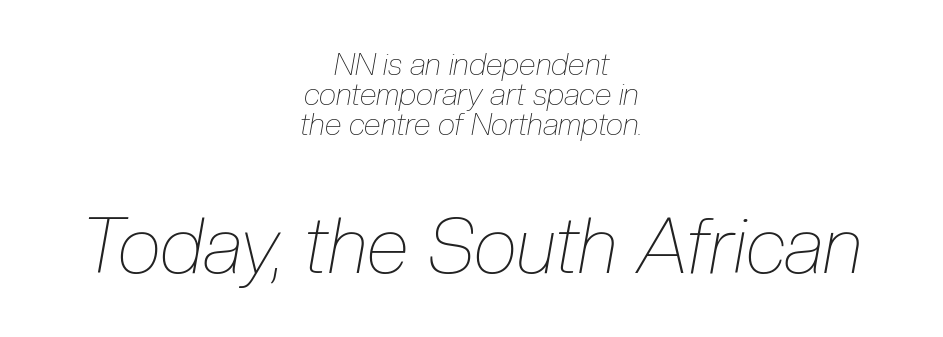
Q: Is the text bold? A: No.
Q: Is the text italic (slanted)? A: Yes, it leans right by about 10 degrees.
Q: Is the text underlined? A: No.
Q: How is the paragraph aligned? A: Centered.
Q: Is the spacing between letters normal or unusually wide? A: Normal.
Q: Is the spacing between lines tight, normal or loose? A: Tight.
Q: Which block of text is set in a larger size, the first (top) or the second (bottom)? A: The second (bottom) one.
Q: Width (condensed, normal, or wide)? A: Condensed.
Q: Stroke contrast? A: Low.
Q: x-height? A: Medium.
Q: Monospaced? A: No.
